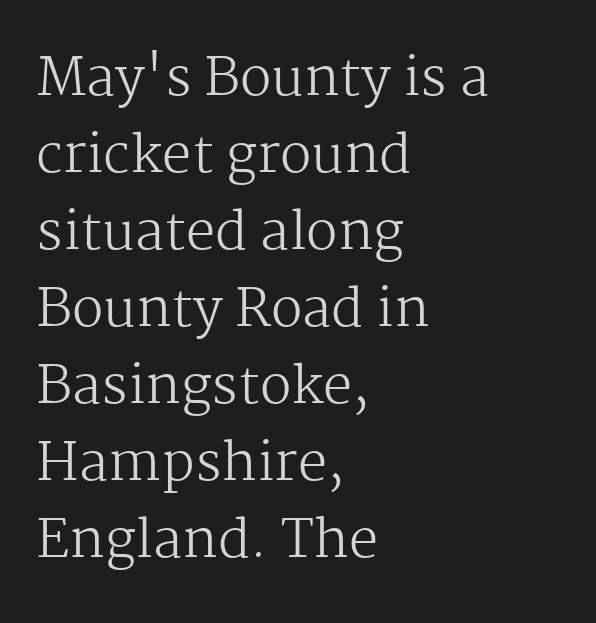
Q: Is the text bold? A: No.
Q: Is the text italic (slanted)? A: No, it is upright.
Q: Is the typeface a serif or a sans-serif typeface? A: Serif.
Q: Is the text underlined? A: No.
Q: How is the paragraph aligned? A: Left-aligned.
Q: Is the spacing between letters normal or unusually wide? A: Normal.
Q: Is the spacing between lines tight, normal or loose? A: Normal.
Q: Width (condensed, normal, or wide)? A: Normal.
Q: Stroke contrast? A: Medium.
Q: x-height? A: Medium.
Q: Monospaced? A: No.
